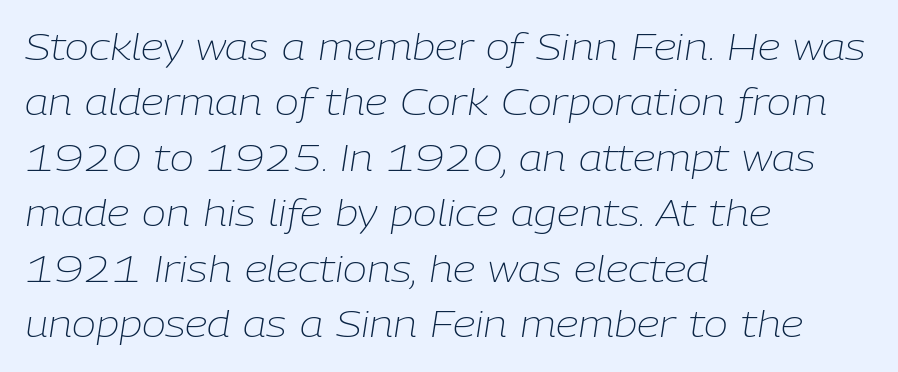
Q: Is the text bold? A: No.
Q: Is the text italic (slanted)? A: Yes, it leans right by about 9 degrees.
Q: Is the text underlined? A: No.
Q: How is the paragraph aligned? A: Left-aligned.
Q: Is the spacing between letters normal or unusually wide? A: Normal.
Q: Is the spacing between lines tight, normal or loose? A: Normal.
Q: Width (condensed, normal, or wide)? A: Normal.
Q: Stroke contrast? A: Low.
Q: x-height? A: Medium.
Q: Monospaced? A: No.
